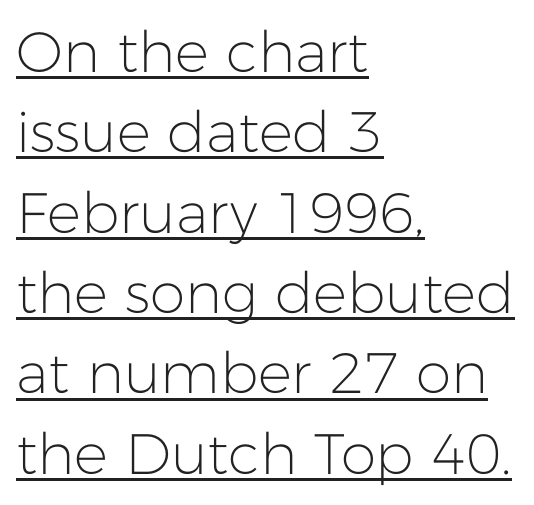
Default kerning and tracking; the words read as compact shapes. You can see a thin bar hugging the bottom of the glyphs. Vertical stems look standard width or narrower in stroke. The passage shown is typed in a proportional face where columns would drift. The setting favours the left margin, as ordinary paragraphs usually do.
